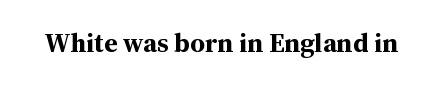
What stands out about the letter spacing? Nothing — it is the standard amount. No italicization has been applied; the sample stays upright. The gap between lines stays unmarked. Thick stems and heavy bowls — unmistakably bold.
